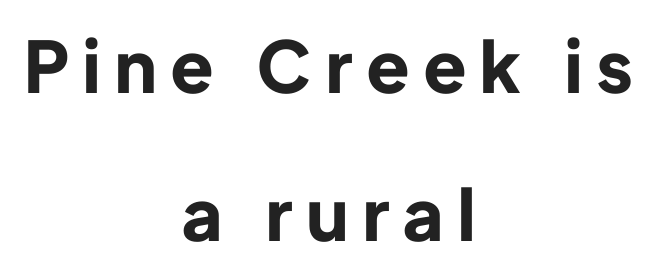
{"serif": "no", "italic": "no", "bold": "yes", "weight": "bold", "width": "normal", "stroke_contrast": "low", "x_height": "medium", "monospaced": "no", "underline": "no", "align": "center", "line_spacing": "loose", "line_spacing_ratio": 2.08, "letter_spacing": "wide", "letter_spacing_em": 0.21, "glyph_px": 71}
